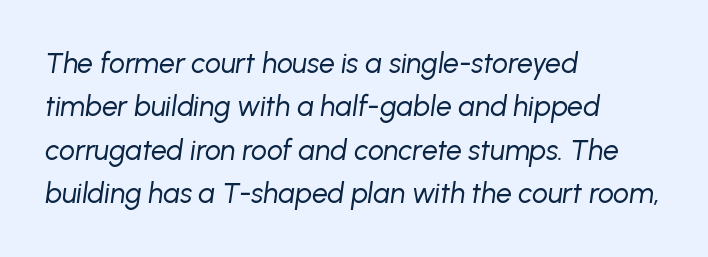
{"italic": "yes", "lean": "right", "slant_degrees": 8, "bold": "no", "weight": "regular", "width": "normal", "stroke_contrast": "low", "x_height": "medium", "monospaced": "no", "underline": "no", "align": "left", "line_spacing": "normal", "line_spacing_ratio": 1.55, "letter_spacing": "normal", "letter_spacing_em": 0.0, "glyph_px": 28}
